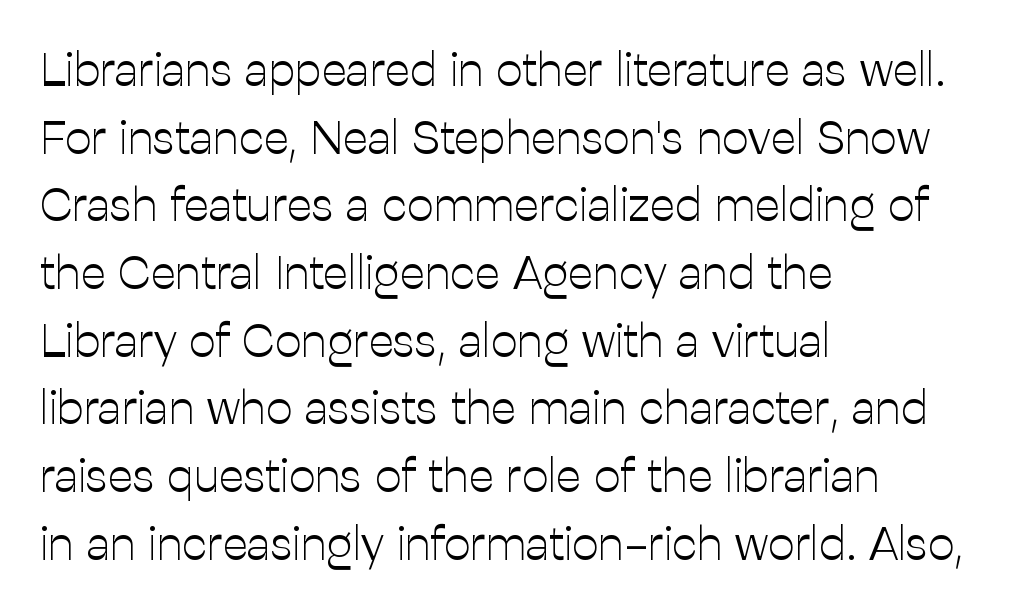
{"serif": "no", "italic": "no", "bold": "no", "weight": "light", "width": "normal", "stroke_contrast": "low", "x_height": "medium", "monospaced": "no", "underline": "no", "align": "left", "line_spacing": "normal", "line_spacing_ratio": 1.44, "letter_spacing": "normal", "letter_spacing_em": 0.0, "glyph_px": 47}
